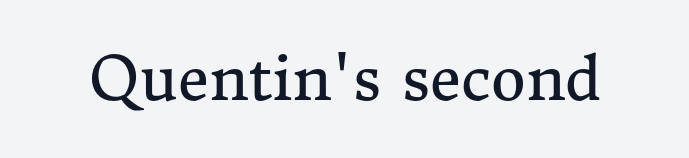
{"serif": "yes", "italic": "no", "bold": "no", "weight": "regular", "width": "normal", "stroke_contrast": "medium", "x_height": "medium", "monospaced": "no", "underline": "no", "letter_spacing": "normal", "letter_spacing_em": 0.0, "glyph_px": 60}
